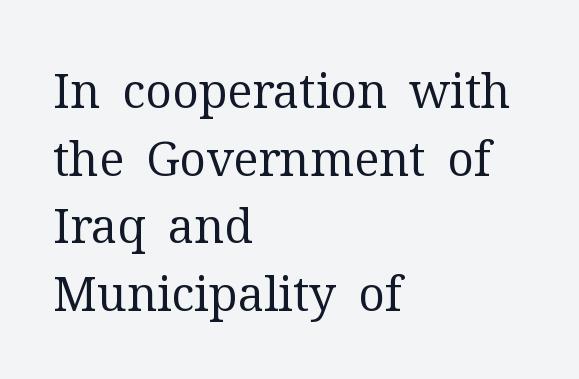
The paragraph shown leans on its left margin. The face looks like a standard text weight, possibly lighter. The zone under the glyphs is completely vacant. Unlike a clean sans, this face finishes its strokes with serifs.
